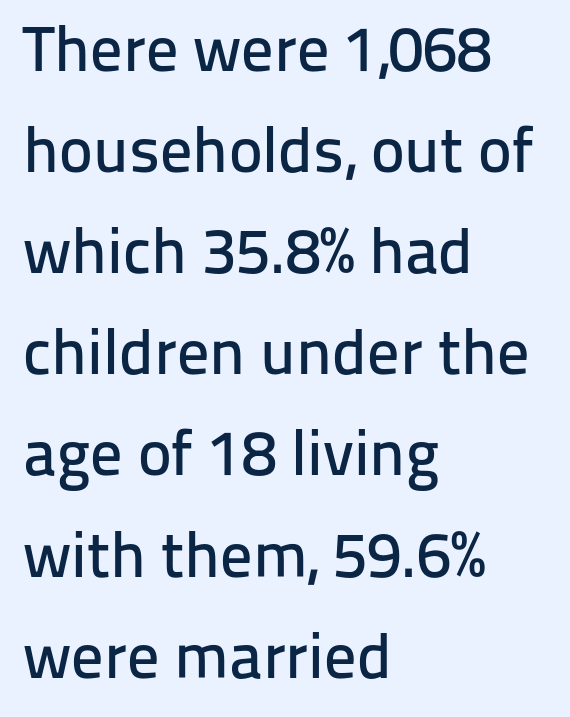
The image shows 64 px sans-serif type, upright; set left-aligned, normal line spacing (1.58x), normal letter spacing, not underlined; low stroke contrast and a medium x-height.
